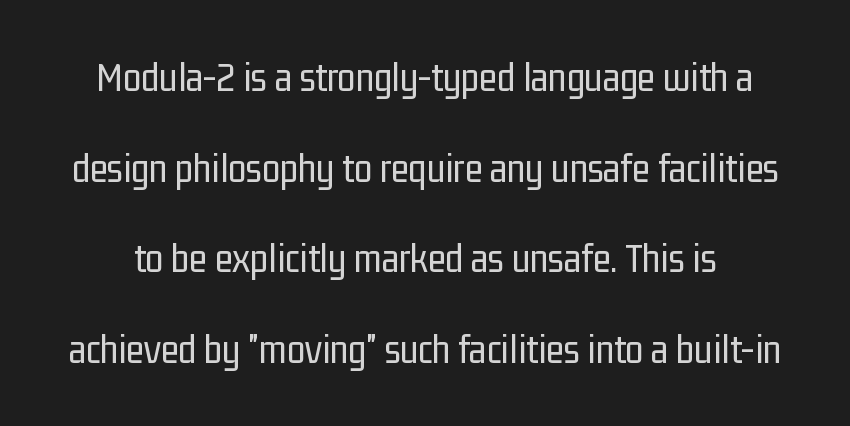
Q: Is the text bold? A: No.
Q: Is the text italic (slanted)? A: No, it is upright.
Q: Is the typeface a serif or a sans-serif typeface? A: Sans-serif.
Q: Is the text underlined? A: No.
Q: Is the spacing between letters normal or unusually wide? A: Normal.
Q: Is the spacing between lines tight, normal or loose? A: Loose.
Q: Width (condensed, normal, or wide)? A: Condensed.
Q: Stroke contrast? A: Low.
Q: x-height? A: Medium.
Q: Monospaced? A: No.
